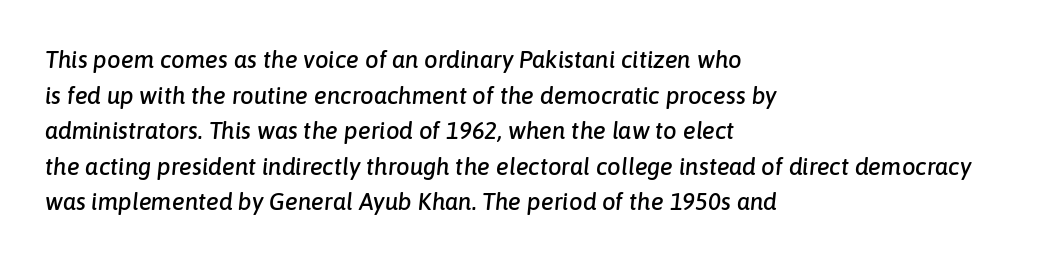
The image shows 24 px text type, italic (leaning right); set left-aligned, normal line spacing (1.48x), normal letter spacing, not underlined.
